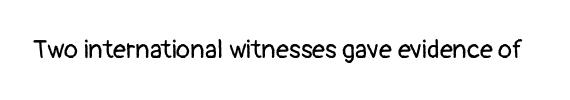
Q: Is the text bold? A: No.
Q: Is the text italic (slanted)? A: No, it is upright.
Q: Is the text underlined? A: No.
Q: Is the spacing between letters normal or unusually wide? A: Normal.
